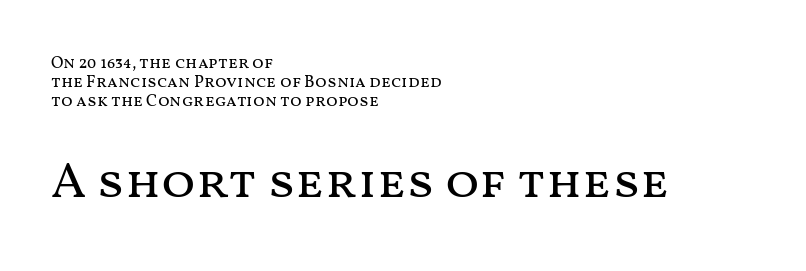
Each line starts at the same left margin while the right side varies. Do the characters align in a grid? No, the font is proportional. Reading top to bottom, the characters get bigger at the block break. This sample uses plain, unmodified letter spacing. Honestly, the rows look squashed on top of each other.
